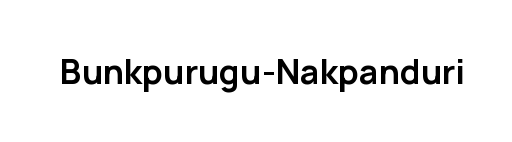
The image shows 34 px semibold sans-serif type, upright; set normal letter spacing, not underlined; low stroke contrast and a medium x-height.
